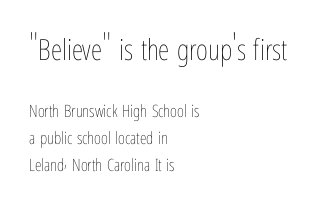
Notice how descenders clear the ascenders below comfortably — that's standard leading. Words appear dense and cohesive because spacing is normal. No chunkiness to these letters — they're not bold. The area under the type is left untouched. Which margin do the lines hug? The left one — the right edge is uneven.
